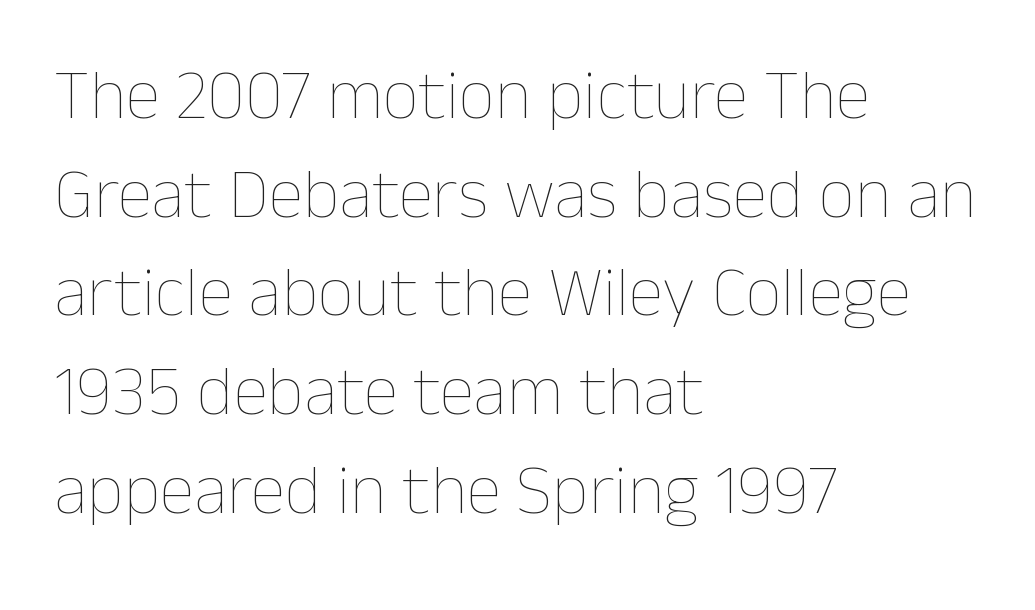
The letters advance in unequal steps, a hallmark of proportional type. The space directly below the letters is spotless. The rag falls on the right side of this text block. Quick note: not italic, upright. Is there much room between lines? A standard amount, neither cramped nor airy. How are the letters spaced? Ordinarily, with no added tracking.
